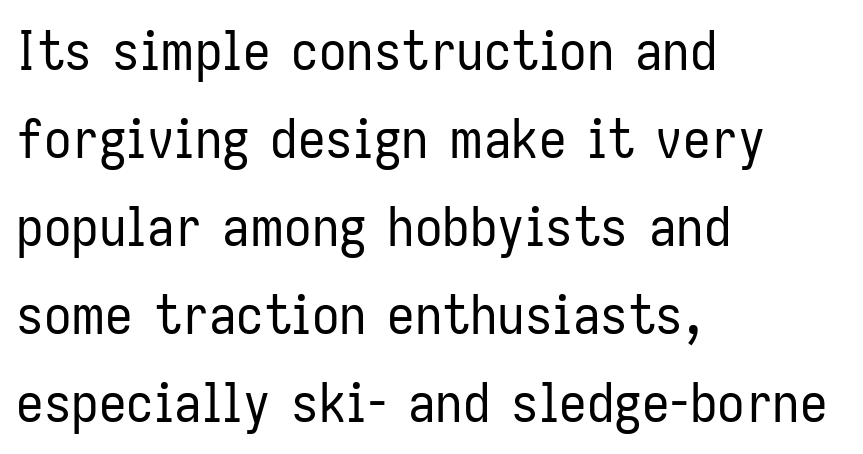
Q: Is the text bold? A: No.
Q: Is the text italic (slanted)? A: No, it is upright.
Q: Is the typeface a serif or a sans-serif typeface? A: Sans-serif.
Q: Is the text underlined? A: No.
Q: How is the paragraph aligned? A: Left-aligned.
Q: Is the spacing between letters normal or unusually wide? A: Normal.
Q: Is the spacing between lines tight, normal or loose? A: Normal.
Q: Width (condensed, normal, or wide)? A: Condensed.
Q: Stroke contrast? A: Low.
Q: x-height? A: Medium.
Q: Monospaced? A: No.
